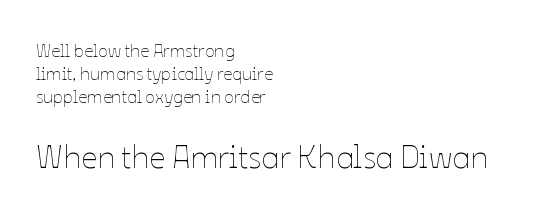
Q: Is the text bold? A: No.
Q: Is the text italic (slanted)? A: No, it is upright.
Q: Is the text underlined? A: No.
Q: How is the paragraph aligned? A: Left-aligned.
Q: Is the spacing between letters normal or unusually wide? A: Normal.
Q: Is the spacing between lines tight, normal or loose? A: Normal.
Q: Which block of text is set in a larger size, the first (top) or the second (bottom)? A: The second (bottom) one.
Q: Width (condensed, normal, or wide)? A: Normal.
Q: Stroke contrast? A: Low.
Q: x-height? A: Medium.
Q: Monospaced? A: No.
